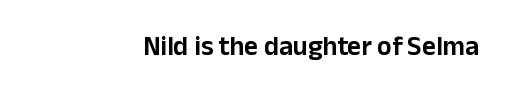
{"italic": "no", "underline": "no", "align": "right", "letter_spacing": "normal", "letter_spacing_em": 0.0, "glyph_px": 27}
